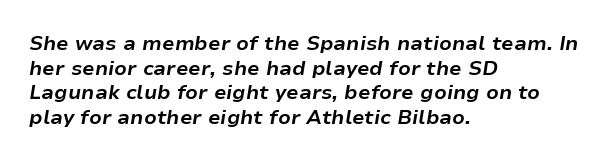
The image shows 20 px bold type, italic (leaning right); set left-aligned, line spacing 1.23x, normal letter spacing, not underlined.
